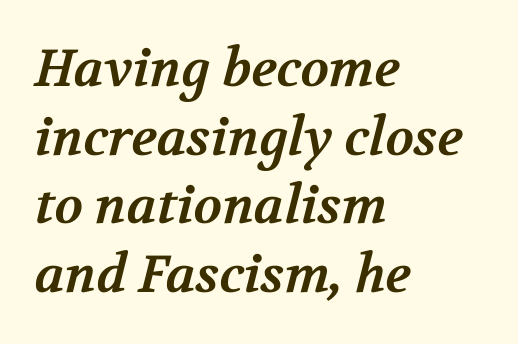
The image shows 52 px bold serif type; set left-aligned, normal line spacing (1.32x), normal letter spacing, not underlined; medium stroke contrast and a medium x-height.
